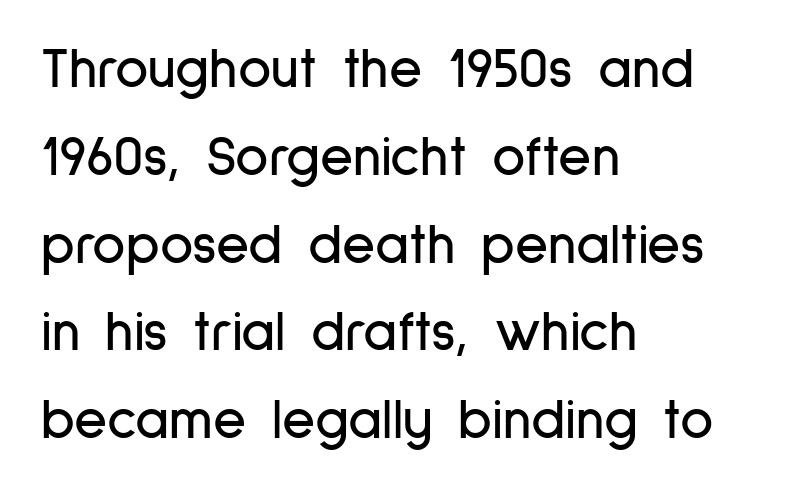
Q: Is the text italic (slanted)? A: No, it is upright.
Q: Is the typeface a serif or a sans-serif typeface? A: Sans-serif.
Q: Is the text underlined? A: No.
Q: How is the paragraph aligned? A: Left-aligned.
Q: Is the spacing between letters normal or unusually wide? A: Normal.
Q: Is the spacing between lines tight, normal or loose? A: Normal.
Q: Width (condensed, normal, or wide)? A: Condensed.
Q: Stroke contrast? A: Low.
Q: x-height? A: Medium.
Q: Monospaced? A: No.
